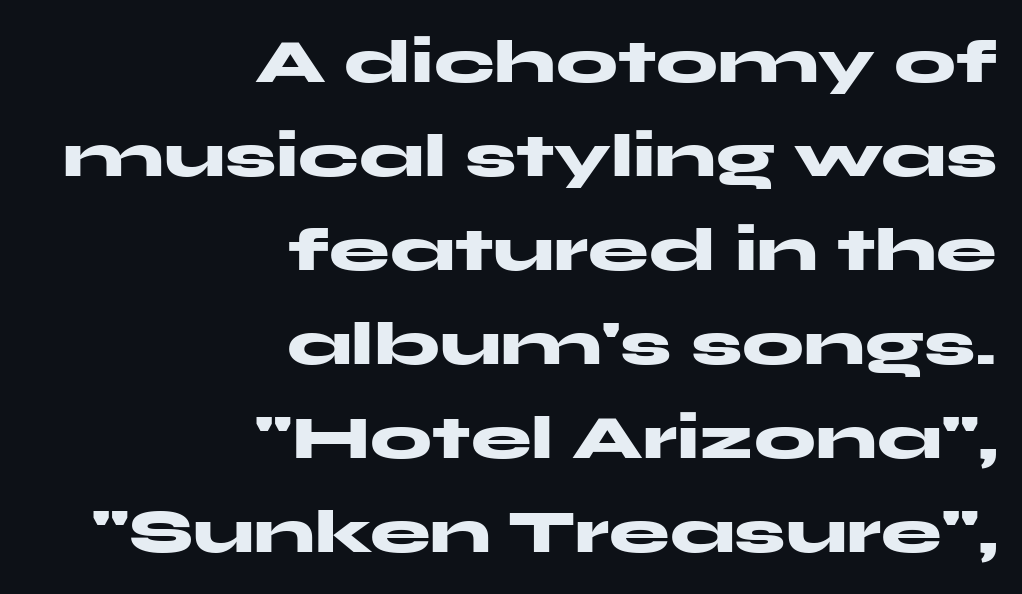
Q: Is the text bold? A: Yes.
Q: Is the text italic (slanted)? A: No, it is upright.
Q: Is the typeface a serif or a sans-serif typeface? A: Sans-serif.
Q: Is the text underlined? A: No.
Q: How is the paragraph aligned? A: Right-aligned.
Q: Is the spacing between letters normal or unusually wide? A: Normal.
Q: Is the spacing between lines tight, normal or loose? A: Normal.
Q: Width (condensed, normal, or wide)? A: Wide.
Q: Stroke contrast? A: Medium.
Q: x-height? A: Medium.
Q: Monospaced? A: No.
